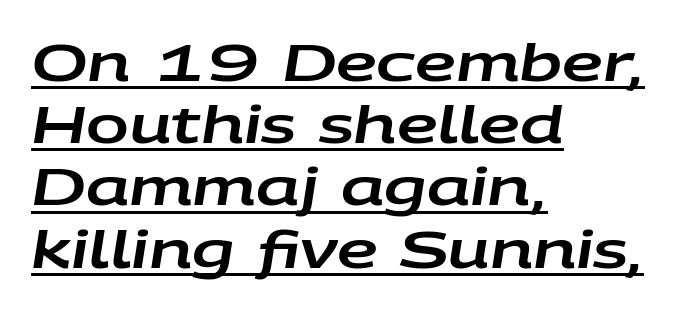
The image shows 51 px wide type, italic (leaning right); set left-aligned, line spacing 1.22x, normal letter spacing, underlined; low stroke contrast and a large x-height.
